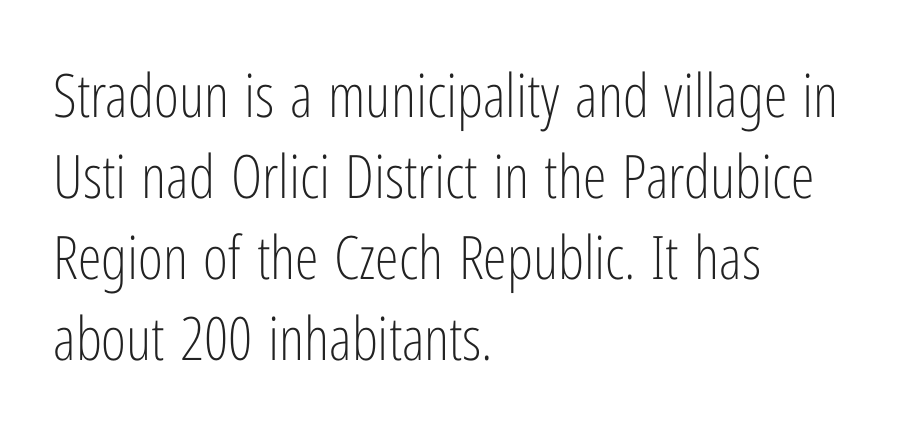
Line spacing here is normal. Does the type have serifs? No, each stem ends abruptly. The space beneath each line is pristine and unruled. A light-to-regular cut is what we see here. The text block is weighted toward the left margin, trailing off unevenly rightward.
